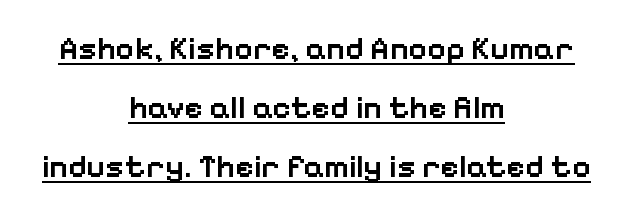
{"serif": "no", "italic": "no", "bold": "semi", "weight": "semibold", "width": "normal", "stroke_contrast": "low", "x_height": "medium", "monospaced": "no", "underline": "yes", "align": "center", "line_spacing_ratio": 1.85, "letter_spacing": "normal", "letter_spacing_em": 0.0, "glyph_px": 32}
